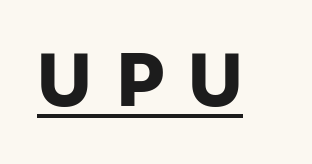
Do the characters align in a grid? No, the font is proportional. The gaps between neighbouring characters are conspicuously large. This is roman type, the default non-slanted kind. Underlined type. Each glyph is drawn with heavy, bold strokes.
